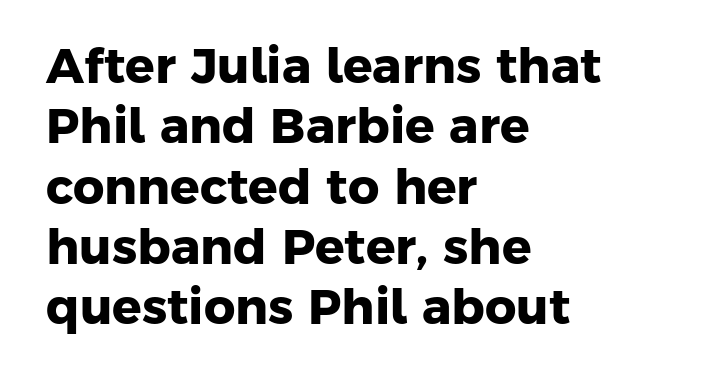
{"serif": "no", "bold": "yes", "weight": "heavy", "width": "normal", "stroke_contrast": "low", "x_height": "medium", "monospaced": "no", "underline": "no", "align": "left", "line_spacing_ratio": 1.23, "letter_spacing": "normal", "letter_spacing_em": 0.0, "glyph_px": 49}
